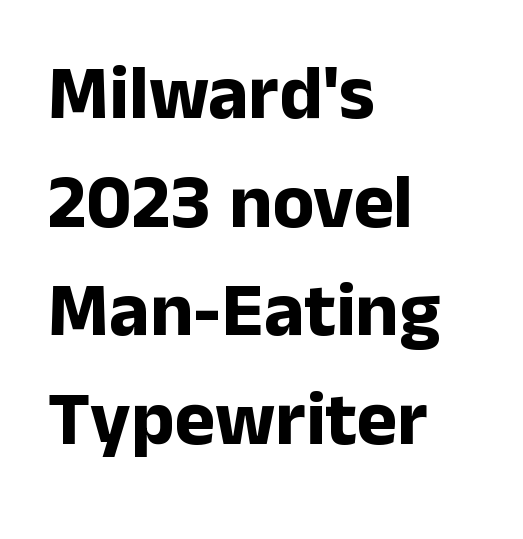
Q: Is the text bold? A: Yes.
Q: Is the text italic (slanted)? A: No, it is upright.
Q: Is the typeface a serif or a sans-serif typeface? A: Sans-serif.
Q: Is the text underlined? A: No.
Q: How is the paragraph aligned? A: Left-aligned.
Q: Is the spacing between letters normal or unusually wide? A: Normal.
Q: Is the spacing between lines tight, normal or loose? A: Normal.
Q: Width (condensed, normal, or wide)? A: Normal.
Q: Stroke contrast? A: Low.
Q: x-height? A: Medium.
Q: Monospaced? A: No.
